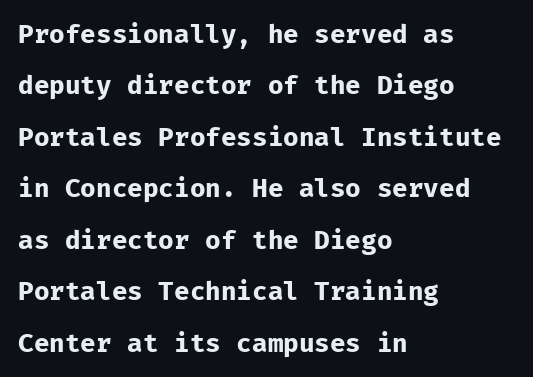
The image shows 26 px bold type, upright; set left-aligned, loose line spacing (1.98x), normal letter spacing, not underlined.
